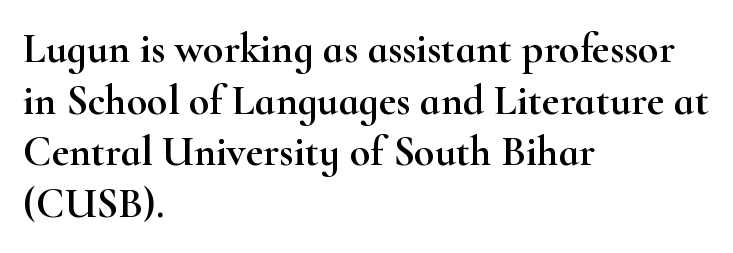
The image shows 42 px wide serif type, upright; set left-aligned, line spacing 1.23x, normal letter spacing, not underlined; high stroke contrast and a small x-height.
